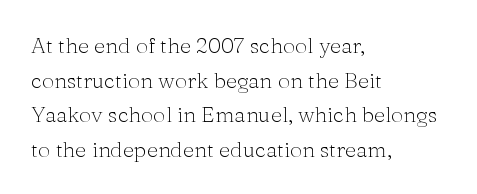
{"italic": "no", "bold": "no", "underline": "no", "align": "left", "line_spacing": "normal", "line_spacing_ratio": 1.57, "letter_spacing": "normal", "letter_spacing_em": 0.0, "glyph_px": 22}
